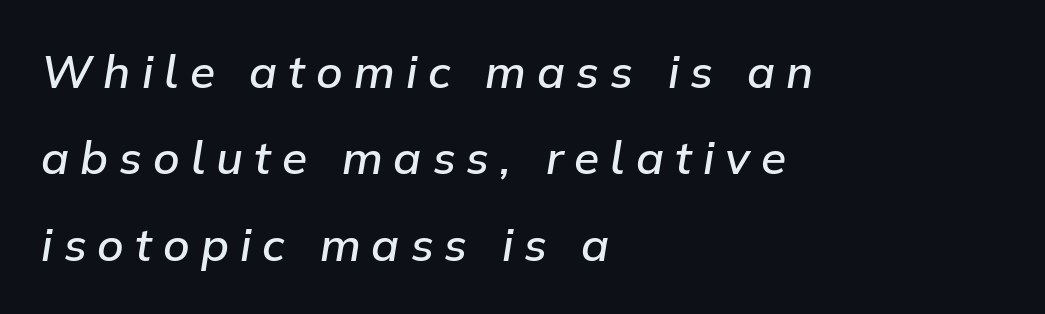
The image shows 46 px semibold type, italic (leaning right); set left-aligned, line spacing 1.88x, unusually wide letter spacing (+0.24 em), not underlined; low stroke contrast and a medium x-height.
